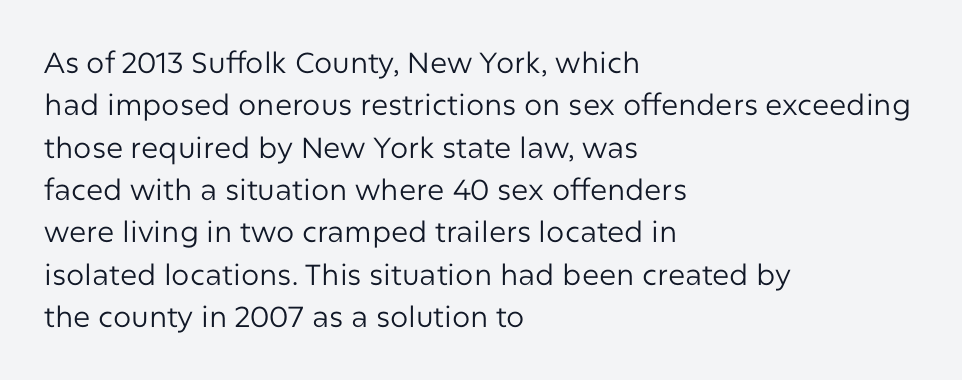
The image shows 29 px regular-weight sans-serif type, upright; set left-aligned, normal line spacing (1.46x), normal letter spacing, not underlined; low stroke contrast and a medium x-height.
